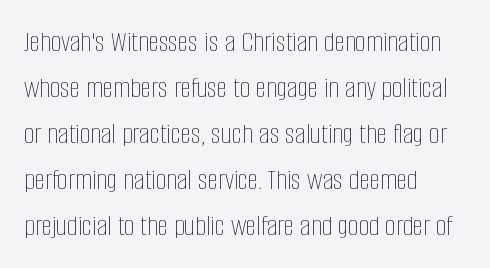
Is there much room between lines? A standard amount, neither cramped nor airy. This reads as an unemphasized weight, regular at the heaviest. Ordinary non-slanted type is in use. The rendering anchors every line to the left-hand side. Letters rest on an invisible, unmarked baseline. The rendering uses natural spacing where letterforms have individual widths.
